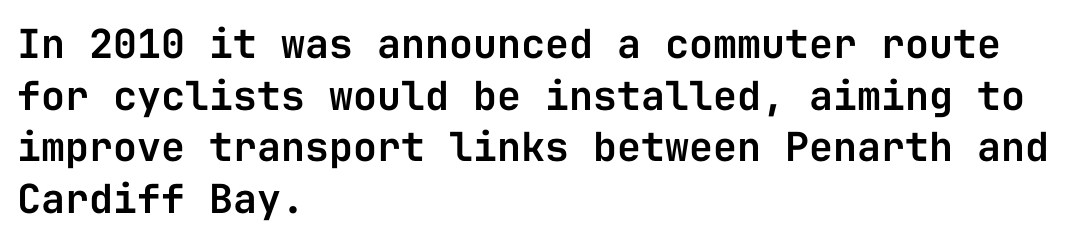
{"serif": "no", "italic": "no", "width": "normal", "stroke_contrast": "low", "x_height": "medium", "monospaced": "yes", "underline": "no", "align": "left", "line_spacing": "normal", "line_spacing_ratio": 1.29, "letter_spacing": "normal", "letter_spacing_em": 0.0, "glyph_px": 40}
